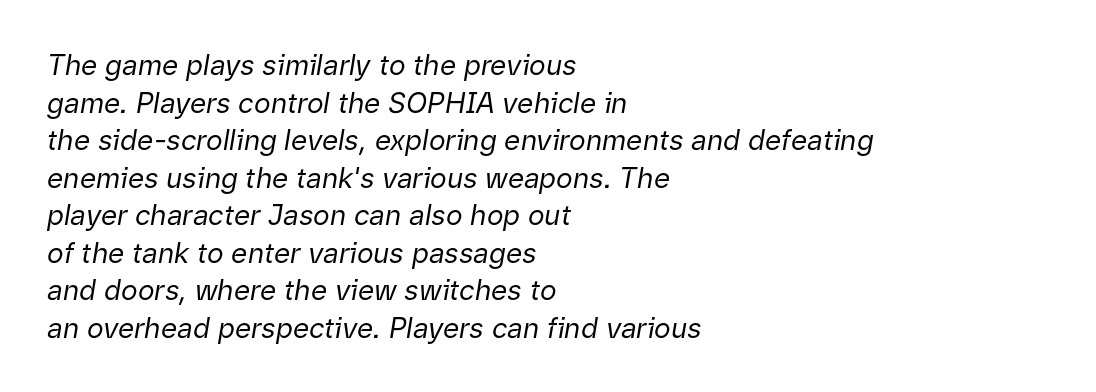
The image shows 28 px regular-weight type, italic (leaning right); set left-aligned, normal line spacing (1.34x), normal letter spacing, not underlined; low stroke contrast and a medium x-height.
